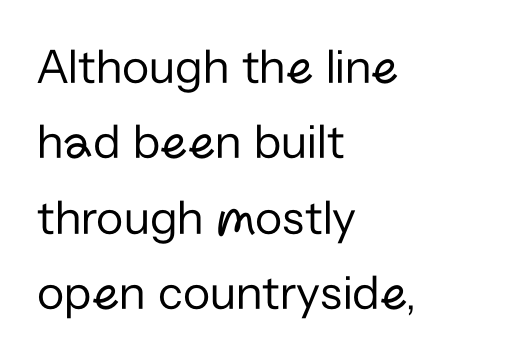
The image shows 50 px regular-weight sans-serif type, upright; set left-aligned, normal line spacing (1.51x), normal letter spacing, not underlined; low stroke contrast and a medium x-height.
